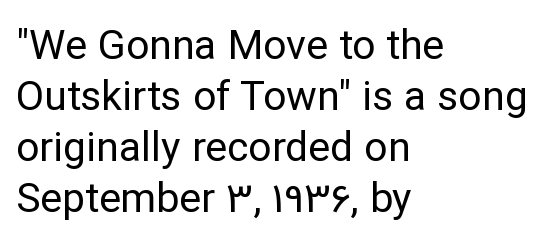
The image shows 41 px regular-weight sans-serif type, upright; set left-aligned, line spacing 1.24x, normal letter spacing, not underlined; low stroke contrast and a medium x-height.
